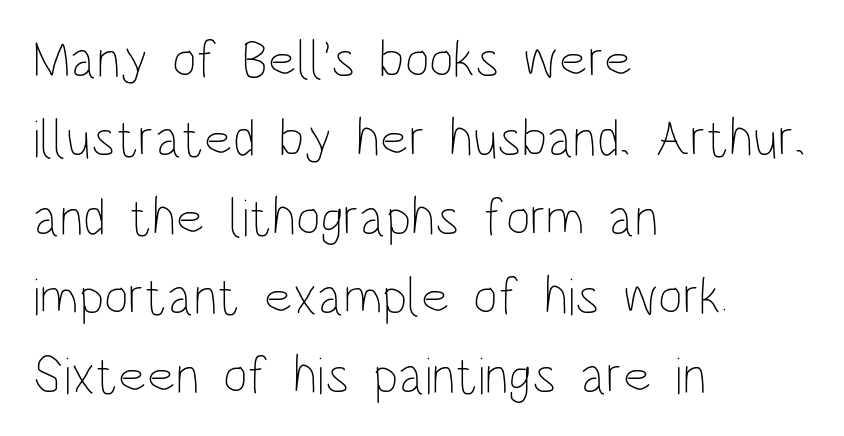
The image shows 53 px thin, condensed type, upright; set left-aligned, normal line spacing (1.49x), normal letter spacing, not underlined; low stroke contrast and a large x-height.
